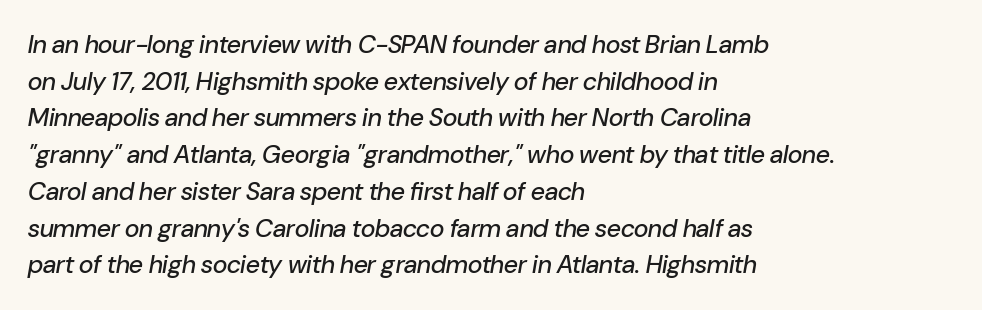
{"italic": "yes", "lean": "right", "slant_degrees": 10, "underline": "no", "align": "left", "line_spacing": "normal", "line_spacing_ratio": 1.47, "letter_spacing": "normal", "letter_spacing_em": 0.0, "glyph_px": 25}
